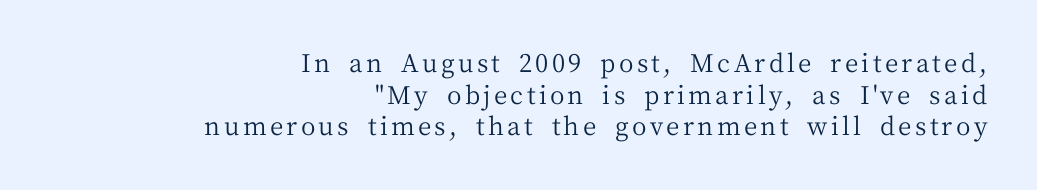
A typesetter would call this leading conventional body-copy spacing. Descenders hang freely into open space. The rendering anchors every line to the right-hand side. Every stem runs plumb, perpendicular to the baseline.
